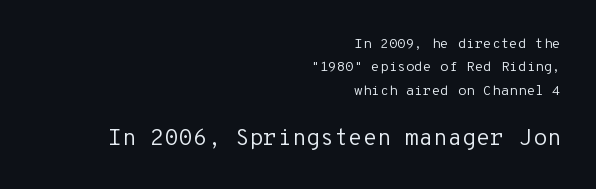
Lines of text with bare space underneath. Here the second block reads like a headline and the first like body copy. Posture: vertical. In terms of letterspacing, this is plain default setting. One-word summary of the alignment: right.
